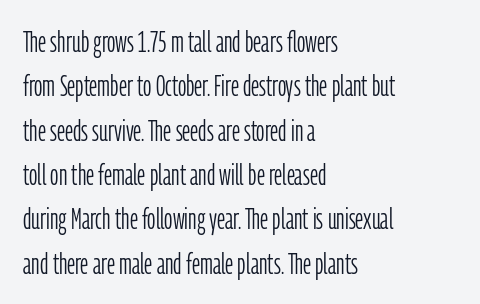
Q: Is the text bold? A: No.
Q: Is the text italic (slanted)? A: No, it is upright.
Q: Is the typeface a serif or a sans-serif typeface? A: Sans-serif.
Q: Is the text underlined? A: No.
Q: How is the paragraph aligned? A: Left-aligned.
Q: Is the spacing between letters normal or unusually wide? A: Normal.
Q: Is the spacing between lines tight, normal or loose? A: Normal.
Q: Width (condensed, normal, or wide)? A: Condensed.
Q: Stroke contrast? A: Low.
Q: x-height? A: Medium.
Q: Monospaced? A: No.
